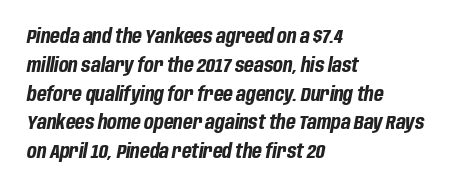
{"italic": "yes", "lean": "right", "slant_degrees": 10, "bold": "yes", "underline": "no", "align": "left", "line_spacing": "normal", "line_spacing_ratio": 1.44, "letter_spacing": "normal", "letter_spacing_em": 0.0, "glyph_px": 20}
